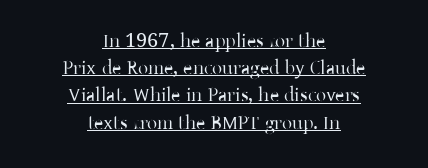
{"italic": "no", "bold": "no", "underline": "yes", "align": "center", "line_spacing": "normal", "line_spacing_ratio": 1.36, "letter_spacing": "normal", "letter_spacing_em": 0.0, "glyph_px": 20}
